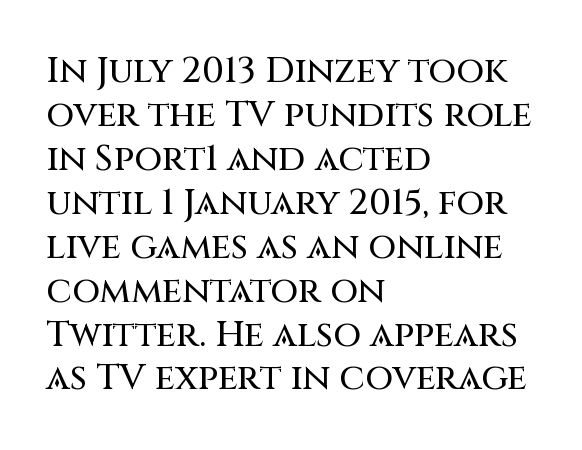
The image shows 36 px sans-serif type, upright; set left-aligned, line spacing 1.22x, normal letter spacing, not underlined; medium stroke contrast and a large x-height.
